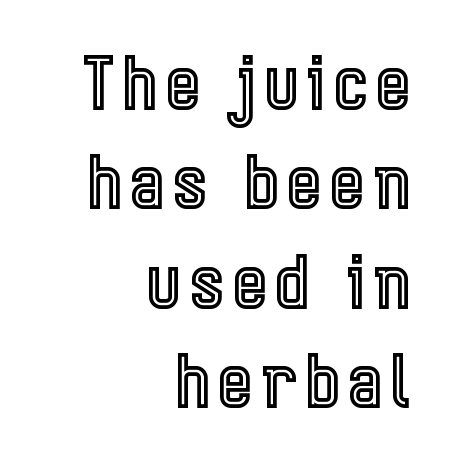
{"italic": "no", "width": "condensed", "x_height": "medium", "monospaced": "no", "underline": "no", "align": "right", "line_spacing": "normal", "line_spacing_ratio": 1.38, "glyph_px": 72}
